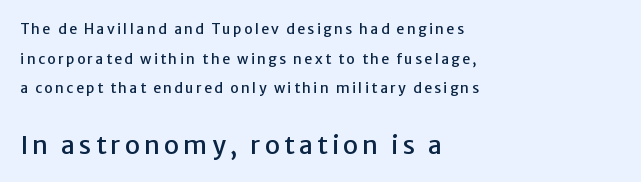
The image shows 25 px text type, upright; set left-aligned, loose line spacing (2.12x), not underlined; the second (bottom) block is 1.79x larger.
